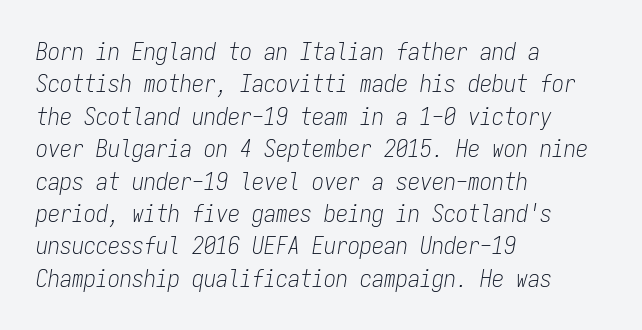
Q: Is the text bold? A: No.
Q: Is the text italic (slanted)? A: Yes, it leans right by about 9 degrees.
Q: Is the text underlined? A: No.
Q: How is the paragraph aligned? A: Left-aligned.
Q: Is the spacing between letters normal or unusually wide? A: Normal.
Q: Is the spacing between lines tight, normal or loose? A: Normal.
